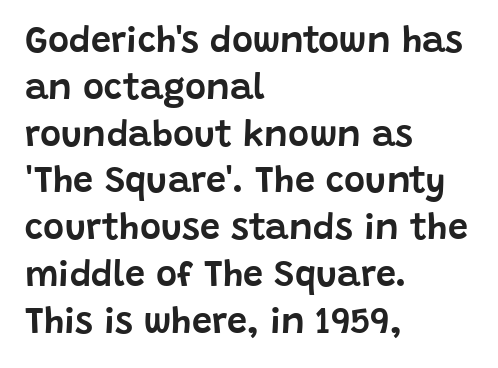
Q: Is the text italic (slanted)? A: No, it is upright.
Q: Is the typeface a serif or a sans-serif typeface? A: Sans-serif.
Q: Is the text underlined? A: No.
Q: How is the paragraph aligned? A: Left-aligned.
Q: Is the spacing between letters normal or unusually wide? A: Normal.
Q: Is the spacing between lines tight, normal or loose? A: Normal.
Q: Width (condensed, normal, or wide)? A: Normal.
Q: Stroke contrast? A: Low.
Q: x-height? A: Large.
Q: Monospaced? A: No.
